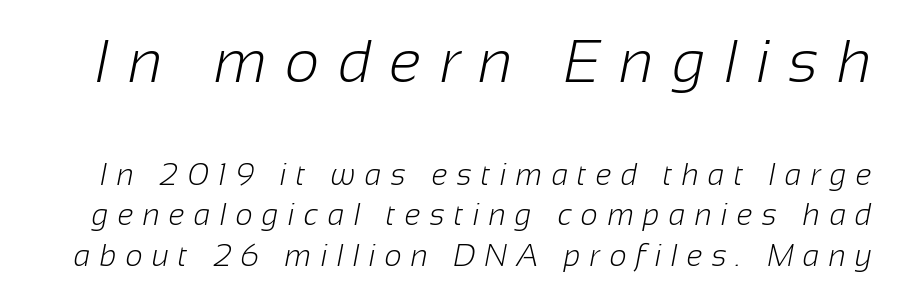
The tracking reads as deliberately expanded to a designer's eye. Each new line begins a customary step beneath the previous one. The letters carry no serifs — their stems end cleanly without finishing strokes. Just letters on the line, the space beneath them empty. Size contrast runs from large at the top to small at the bottom. Note the varied advance widths — an 'i' is clearly narrower than an 'm'.
